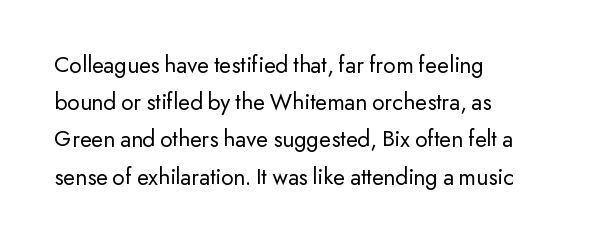
{"italic": "no", "bold": "no", "underline": "no", "align": "left", "line_spacing": "normal", "line_spacing_ratio": 1.55, "letter_spacing": "normal", "letter_spacing_em": 0.0, "glyph_px": 24}
